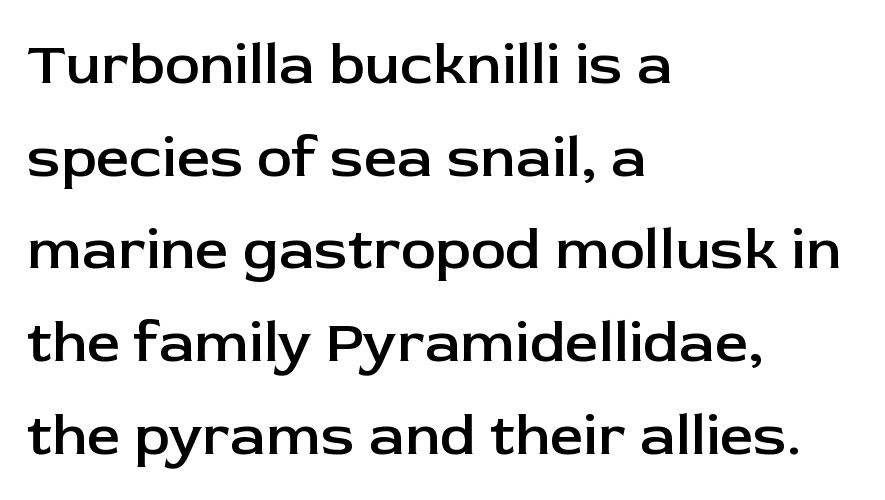
The image shows 59 px semibold sans-serif type, upright; set left-aligned, normal line spacing (1.57x), normal letter spacing, not underlined; low stroke contrast and a medium x-height.
